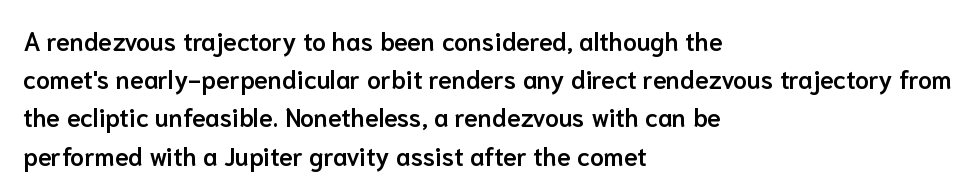
The image shows 25 px text type, upright; set left-aligned, normal line spacing (1.53x), normal letter spacing, not underlined.
